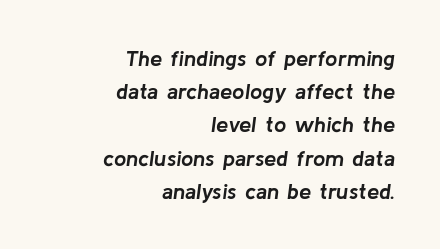
The image shows 22 px bold type, italic (leaning right); set right-aligned, normal line spacing (1.51x), normal letter spacing, not underlined.
